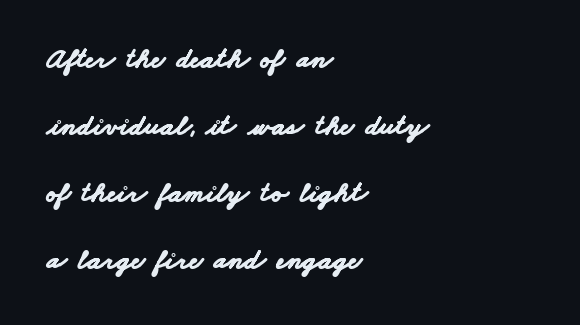
The image shows 29 px bold, wide sans-serif type; set left-aligned, loose line spacing (2.31x), normal letter spacing, not underlined; low stroke contrast and a small x-height.
